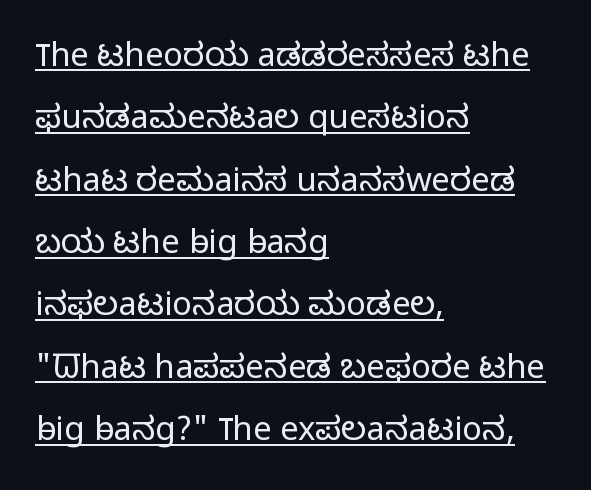
{"serif": "no", "italic": "no", "bold": "no", "weight": "light", "width": "normal", "stroke_contrast": "low", "x_height": "medium", "monospaced": "no", "underline": "yes", "align": "left", "line_spacing_ratio": 1.89, "letter_spacing": "normal", "letter_spacing_em": 0.0, "glyph_px": 33}
